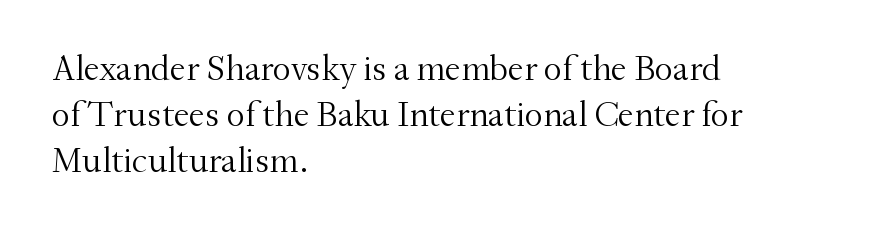
{"serif": "yes", "italic": "no", "bold": "no", "weight": "light", "width": "normal", "stroke_contrast": "medium", "x_height": "small", "monospaced": "no", "underline": "no", "align": "left", "line_spacing": "normal", "line_spacing_ratio": 1.28, "letter_spacing": "normal", "letter_spacing_em": 0.0, "glyph_px": 36}
